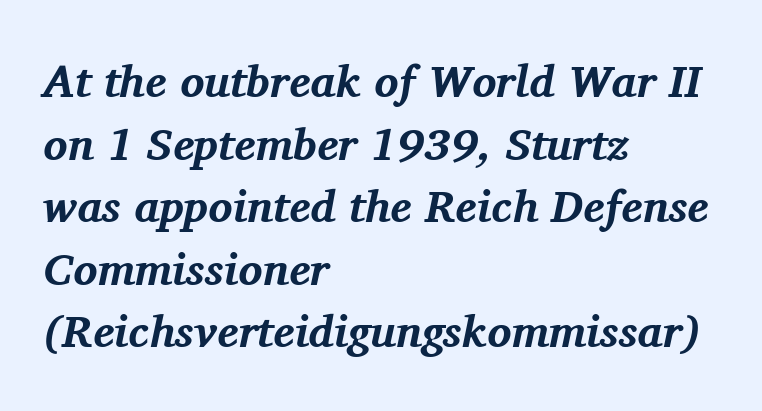
Descenders are the only things crossing below the line. The rendering applies a slant to the glyphs. Compared with a centered layout, this one pins lines to the left instead. Regular leading.
